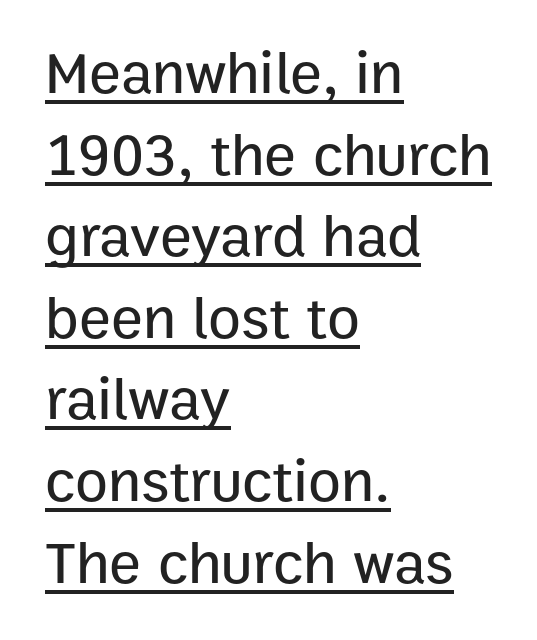
The image shows 60 px sans-serif type, upright; set left-aligned, normal line spacing (1.36x), normal letter spacing, underlined; low stroke contrast and a medium x-height.
